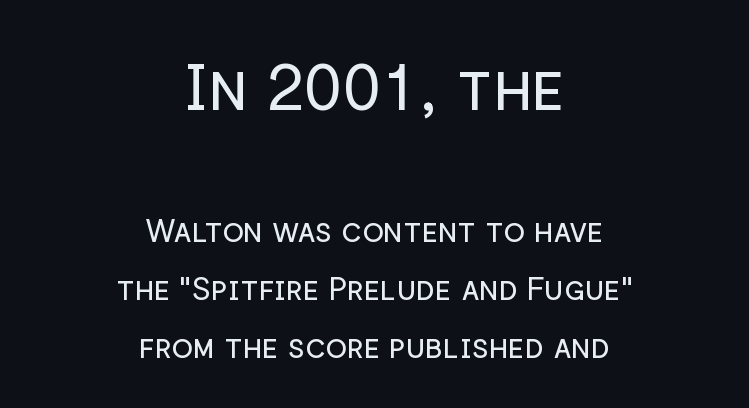
The image shows 64 px regular-weight sans-serif type, upright; set centered, line spacing 1.81x, normal letter spacing, not underlined; the first (top) block is 2.0x larger; low stroke contrast and a medium x-height.
